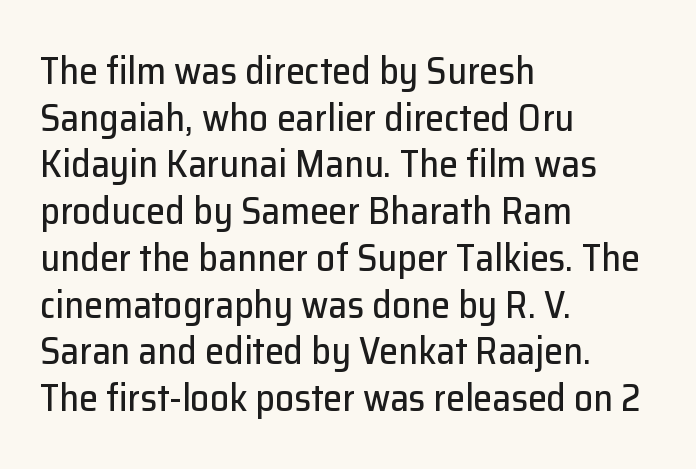
{"serif": "no", "italic": "no", "width": "normal", "stroke_contrast": "low", "x_height": "medium", "monospaced": "no", "underline": "no", "align": "left", "line_spacing_ratio": 1.23, "letter_spacing": "normal", "letter_spacing_em": 0.0, "glyph_px": 38}
